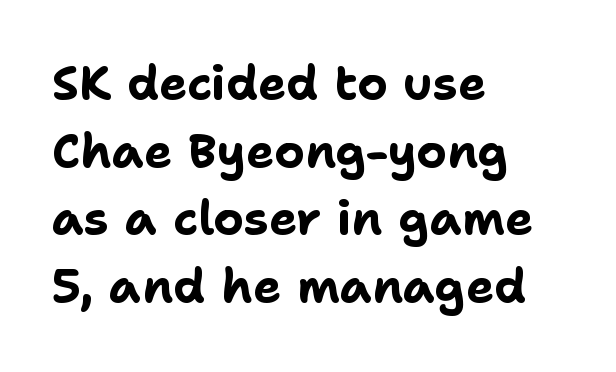
Q: Is the text bold? A: Yes.
Q: Is the text italic (slanted)? A: No, it is upright.
Q: Is the typeface a serif or a sans-serif typeface? A: Sans-serif.
Q: Is the text underlined? A: No.
Q: How is the paragraph aligned? A: Left-aligned.
Q: Is the spacing between letters normal or unusually wide? A: Normal.
Q: Is the spacing between lines tight, normal or loose? A: Normal.
Q: Width (condensed, normal, or wide)? A: Normal.
Q: Stroke contrast? A: Low.
Q: x-height? A: Medium.
Q: Monospaced? A: No.
